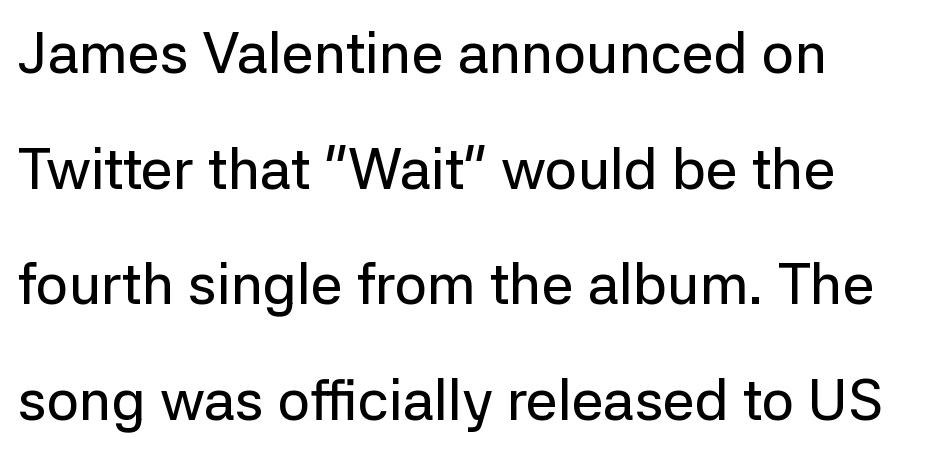
Q: Is the text italic (slanted)? A: No, it is upright.
Q: Is the typeface a serif or a sans-serif typeface? A: Sans-serif.
Q: Is the text underlined? A: No.
Q: Is the spacing between letters normal or unusually wide? A: Normal.
Q: Is the spacing between lines tight, normal or loose? A: Loose.
Q: Width (condensed, normal, or wide)? A: Normal.
Q: Stroke contrast? A: Low.
Q: x-height? A: Medium.
Q: Monospaced? A: No.
